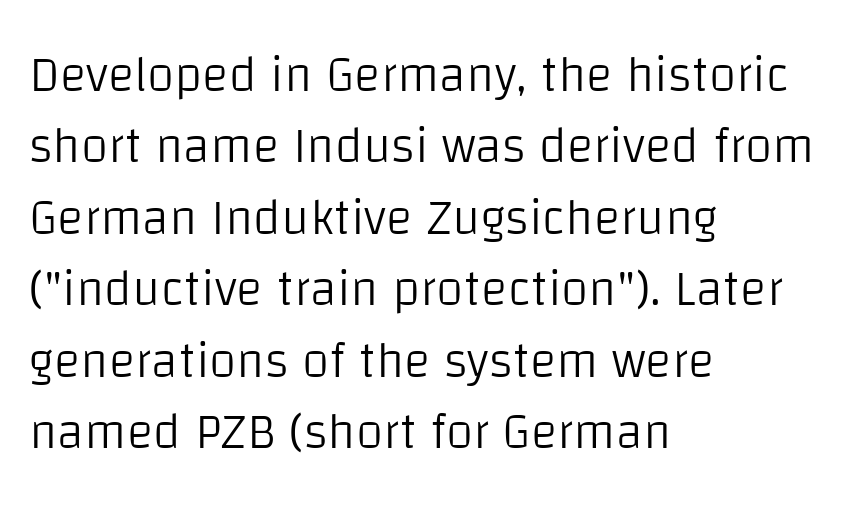
{"serif": "no", "italic": "no", "bold": "no", "weight": "light", "width": "normal", "stroke_contrast": "low", "x_height": "large", "monospaced": "no", "underline": "no", "align": "left", "line_spacing": "normal", "line_spacing_ratio": 1.43, "letter_spacing": "normal", "letter_spacing_em": 0.0, "glyph_px": 50}
